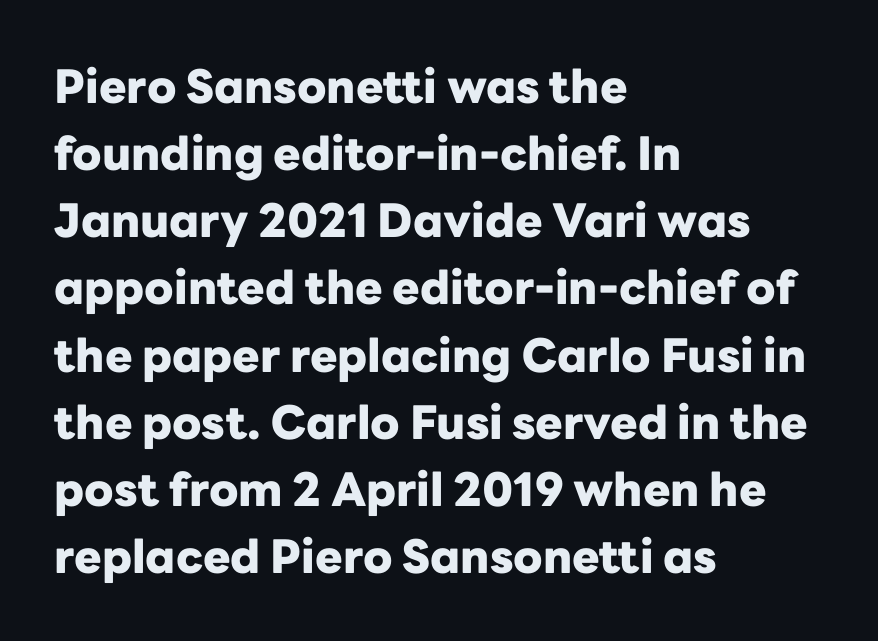
A dark, heavy texture on the line: the type is bold. The ragged edge is on the right, which tells us the setting is flush left. In terms of letterspacing, this is plain default setting. The rendering shows plain stroke endings on the letterforms — a sans-serif design.
